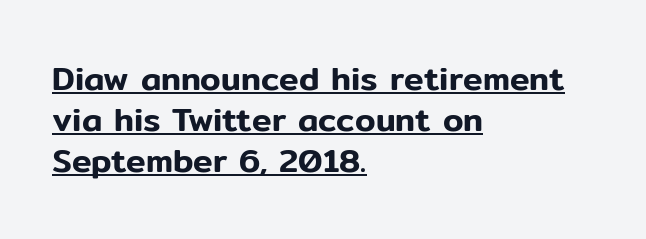
{"serif": "no", "italic": "no", "width": "normal", "stroke_contrast": "low", "x_height": "medium", "monospaced": "no", "underline": "yes", "align": "left", "line_spacing": "normal", "line_spacing_ratio": 1.25, "letter_spacing": "normal", "letter_spacing_em": 0.0, "glyph_px": 33}
